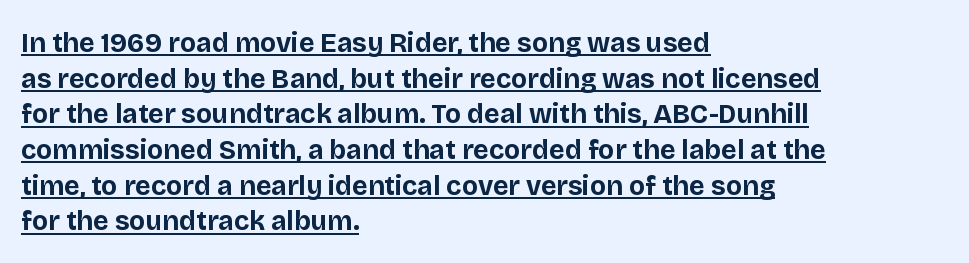
Leading: standard. This is heavy type, rendered in bold. Underline: present. The paragraph has a hard left edge and a soft right edge. In terms of letterspacing, this is plain default setting.
